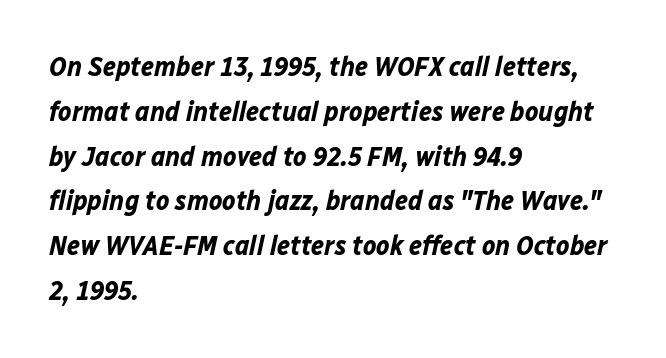
Q: Is the text bold? A: Yes.
Q: Is the text italic (slanted)? A: Yes, it leans right by about 12 degrees.
Q: Is the text underlined? A: No.
Q: How is the paragraph aligned? A: Left-aligned.
Q: Is the spacing between letters normal or unusually wide? A: Normal.
Q: Is the spacing between lines tight, normal or loose? A: Normal.
Q: Width (condensed, normal, or wide)? A: Normal.
Q: Stroke contrast? A: Low.
Q: x-height? A: Medium.
Q: Monospaced? A: No.
